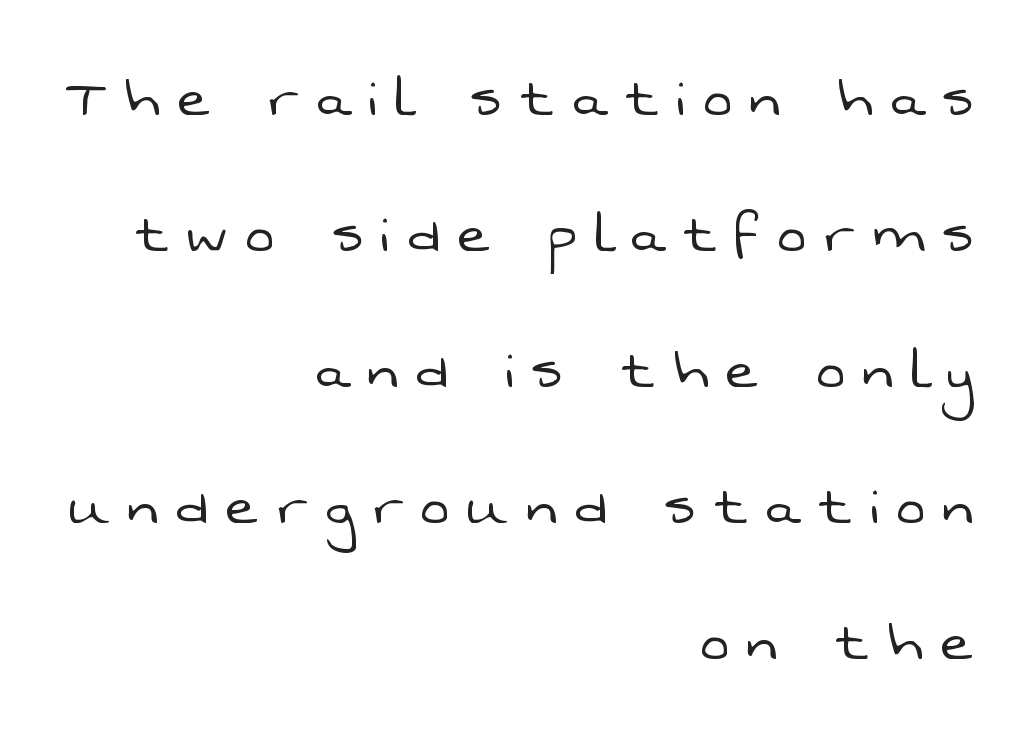
{"serif": "no", "bold": "no", "weight": "light", "width": "normal", "stroke_contrast": "low", "x_height": "medium", "monospaced": "no", "underline": "no", "align": "right", "line_spacing": "loose", "line_spacing_ratio": 2.0, "letter_spacing": "wide", "letter_spacing_em": 0.27, "glyph_px": 68}
